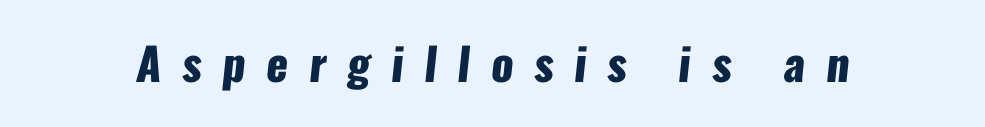
The image shows 45 px heavy, condensed sans-serif type; set unusually wide letter spacing (+0.46 em), not underlined; low stroke contrast and a medium x-height.
